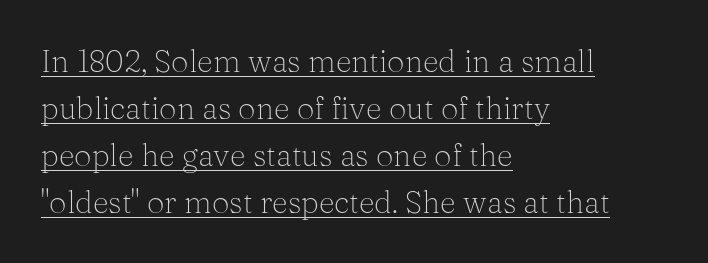
{"serif": "yes", "italic": "no", "bold": "no", "weight": "light", "width": "normal", "stroke_contrast": "medium", "x_height": "medium", "monospaced": "no", "underline": "yes", "align": "left", "line_spacing": "normal", "line_spacing_ratio": 1.52, "letter_spacing": "normal", "letter_spacing_em": 0.0, "glyph_px": 31}
